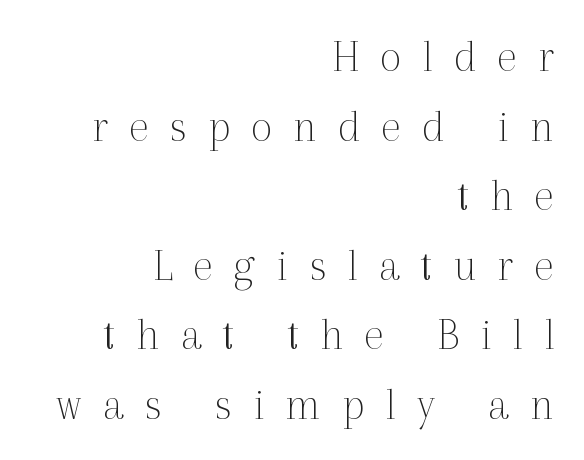
Q: Is the text bold? A: No.
Q: Is the text italic (slanted)? A: No, it is upright.
Q: Is the typeface a serif or a sans-serif typeface? A: Serif.
Q: Is the text underlined? A: No.
Q: How is the paragraph aligned? A: Right-aligned.
Q: Is the spacing between letters normal or unusually wide? A: Unusually wide.
Q: Is the spacing between lines tight, normal or loose? A: Normal.
Q: Width (condensed, normal, or wide)? A: Normal.
Q: x-height? A: Medium.
Q: Monospaced? A: No.
